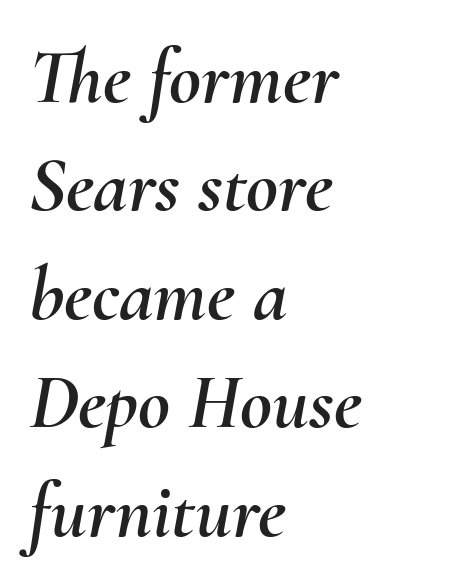
The image shows 78 px text type, italic (leaning right); set left-aligned, normal line spacing (1.39x), normal letter spacing, not underlined; medium stroke contrast and a small x-height.
